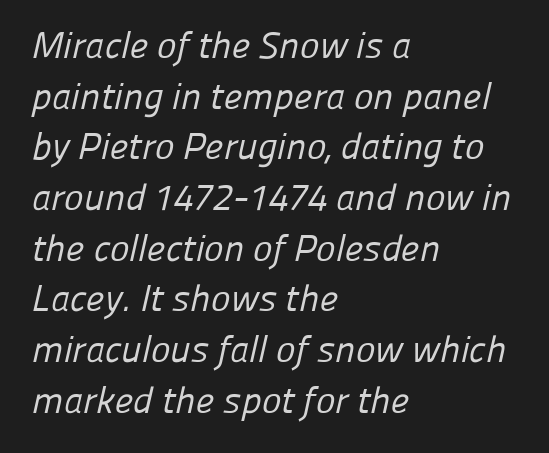
The image shows 37 px regular-weight sans-serif type; set left-aligned, normal line spacing (1.37x), normal letter spacing, not underlined; low stroke contrast and a medium x-height.
